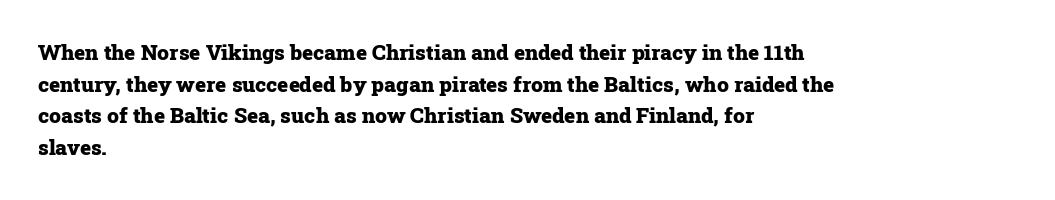
This is roman type, the default non-slanted kind. Observe the ordinary spacing: letters are neighbours, not strangers. The space between consecutive lines is moderate. Leftover space on each line is placed entirely after the last word. The string is rendered with underlining switched off. What weight is shown? A full bold with thick strokes.
